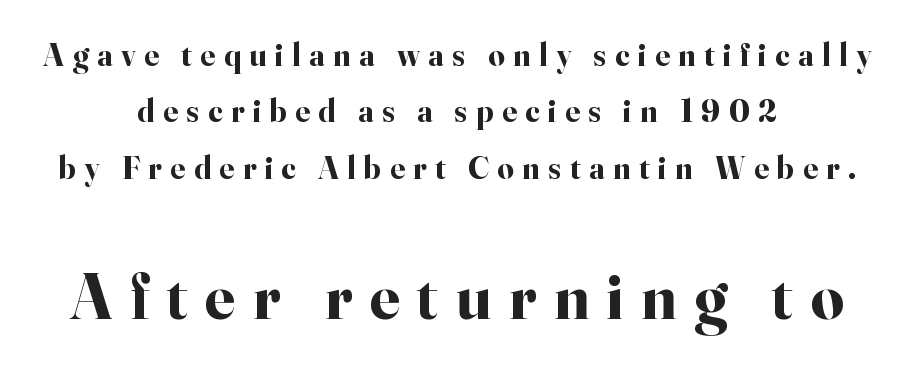
Q: Is the text bold? A: Yes.
Q: Is the text italic (slanted)? A: No, it is upright.
Q: Is the typeface a serif or a sans-serif typeface? A: Serif.
Q: Is the text underlined? A: No.
Q: How is the paragraph aligned? A: Centered.
Q: Is the spacing between letters normal or unusually wide? A: Unusually wide.
Q: Which block of text is set in a larger size, the first (top) or the second (bottom)? A: The second (bottom) one.
Q: Width (condensed, normal, or wide)? A: Normal.
Q: Stroke contrast? A: High.
Q: x-height? A: Small.
Q: Monospaced? A: No.
